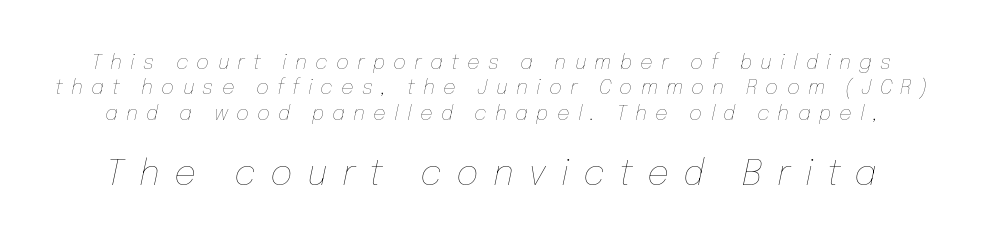
Q: Is the text bold? A: No.
Q: Is the text italic (slanted)? A: Yes, it leans right by about 12 degrees.
Q: Is the text underlined? A: No.
Q: Is the spacing between letters normal or unusually wide? A: Unusually wide.
Q: Is the spacing between lines tight, normal or loose? A: Normal.
Q: Which block of text is set in a larger size, the first (top) or the second (bottom)? A: The second (bottom) one.
Q: Width (condensed, normal, or wide)? A: Normal.
Q: Stroke contrast? A: Low.
Q: x-height? A: Medium.
Q: Monospaced? A: No.
